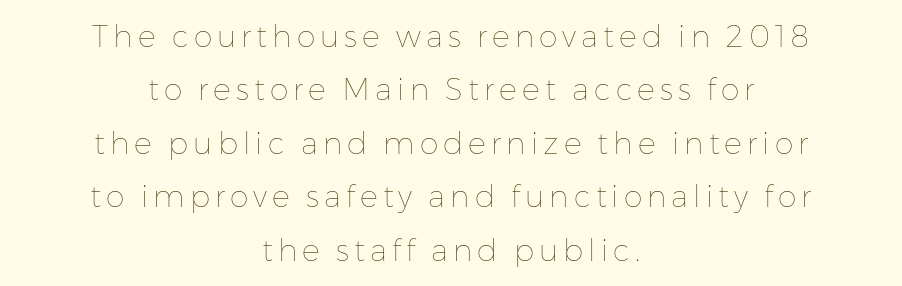
Q: Is the text bold? A: No.
Q: Is the text italic (slanted)? A: No, it is upright.
Q: Is the text underlined? A: No.
Q: How is the paragraph aligned? A: Centered.
Q: Width (condensed, normal, or wide)? A: Normal.
Q: Stroke contrast? A: Low.
Q: x-height? A: Medium.
Q: Monospaced? A: No.
